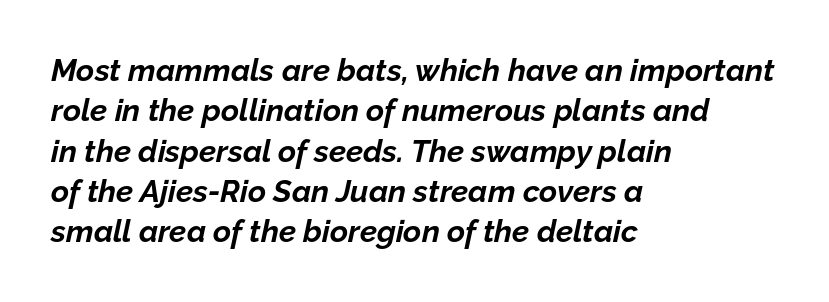
{"italic": "yes", "lean": "right", "slant_degrees": 12, "bold": "yes", "weight": "bold", "width": "normal", "stroke_contrast": "low", "x_height": "medium", "monospaced": "no", "underline": "no", "align": "left", "line_spacing": "normal", "line_spacing_ratio": 1.3, "letter_spacing": "normal", "letter_spacing_em": 0.0, "glyph_px": 31}
